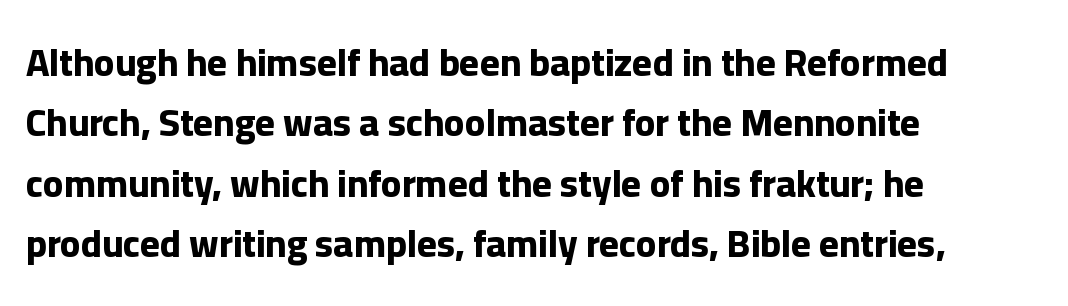
Q: Is the text bold? A: Yes.
Q: Is the text italic (slanted)? A: No, it is upright.
Q: Is the typeface a serif or a sans-serif typeface? A: Sans-serif.
Q: Is the text underlined? A: No.
Q: How is the paragraph aligned? A: Left-aligned.
Q: Is the spacing between letters normal or unusually wide? A: Normal.
Q: Is the spacing between lines tight, normal or loose? A: Normal.
Q: Width (condensed, normal, or wide)? A: Normal.
Q: Stroke contrast? A: Low.
Q: x-height? A: Medium.
Q: Monospaced? A: No.
